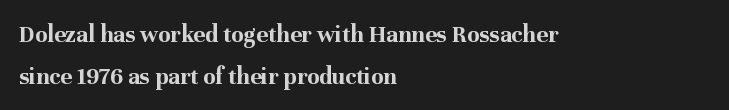
Has an underline been added? It has not. Heft: maximum for text — a bold. Does the leading feel generous? No, just average. Every character sits straight up, as roman type does.
